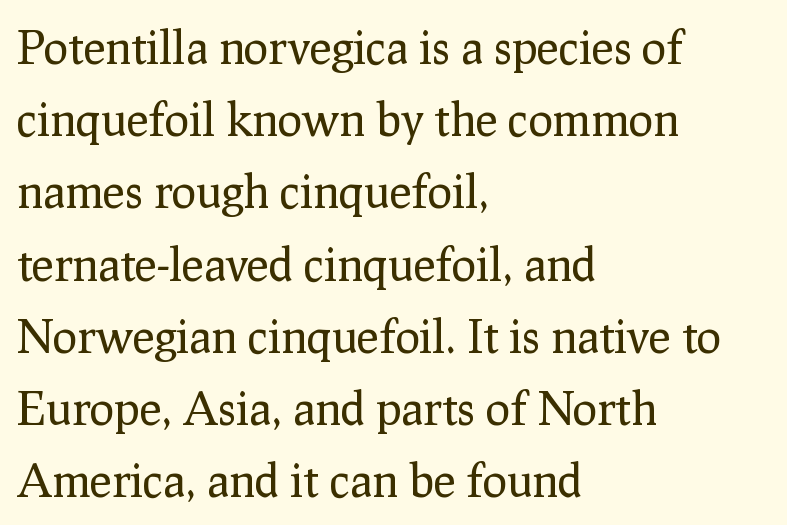
The image shows 46 px regular-weight serif type, upright; set left-aligned, normal line spacing (1.57x), normal letter spacing, not underlined; low stroke contrast and a medium x-height.
